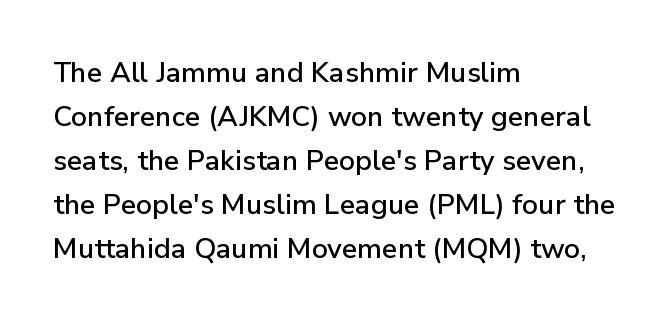
The image shows 28 px sans-serif type, upright; set left-aligned, normal line spacing (1.57x), normal letter spacing, not underlined; low stroke contrast and a medium x-height.
